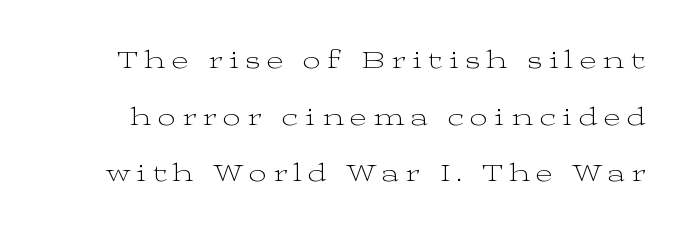
The space beneath each line is pristine and unruled. The strokes carry an ordinary text weight at most. Between one letter and the next there's a generous, obvious gap. This sample trades compactness for vertical openness between lines.
